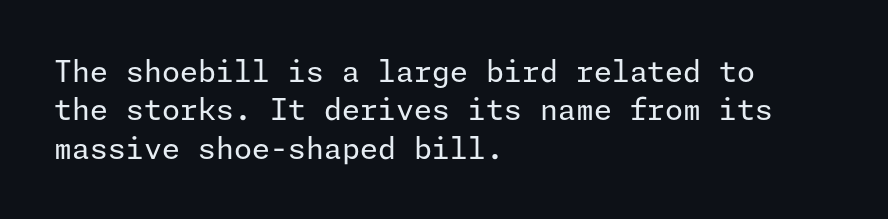
{"serif": "no", "italic": "no", "bold": "no", "weight": "regular", "width": "normal", "stroke_contrast": "low", "x_height": "medium", "underline": "no", "align": "left", "line_spacing": "normal", "line_spacing_ratio": 1.32, "letter_spacing": "normal", "letter_spacing_em": 0.0, "glyph_px": 29}
